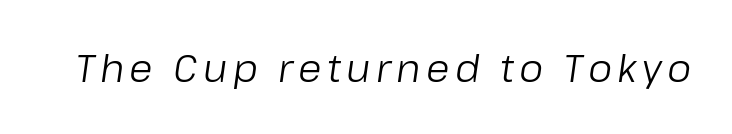
{"italic": "yes", "lean": "right", "slant_degrees": 8, "bold": "no", "weight": "regular", "width": "normal", "stroke_contrast": "low", "x_height": "medium", "monospaced": "no", "underline": "no", "glyph_px": 38}
